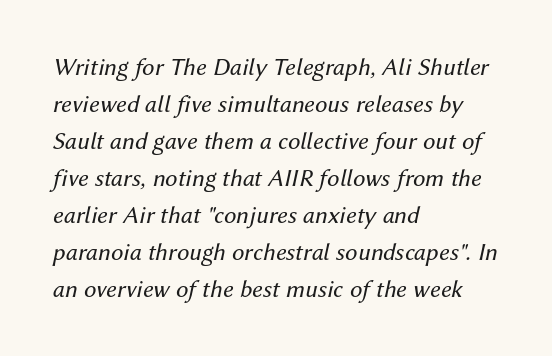
No letter is thick-stroked: the sample isn't bold. Typeset ragged right — the left edge is the straight one. Decoration check: the copy has no underline. Emphasis-style slanted type is in use. The tracking reads as untouched default to a designer's eye. A typesetter would call this leading conventional body-copy spacing.
